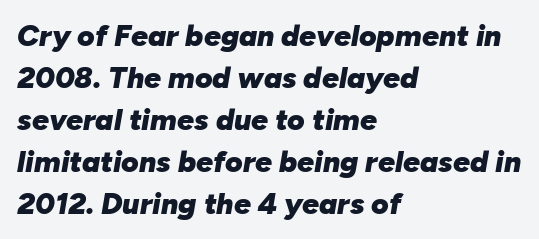
Q: Is the text bold? A: Yes.
Q: Is the text italic (slanted)? A: Yes, it leans right by about 10 degrees.
Q: Is the text underlined? A: No.
Q: How is the paragraph aligned? A: Left-aligned.
Q: Is the spacing between letters normal or unusually wide? A: Normal.
Q: Is the spacing between lines tight, normal or loose? A: Normal.
Q: Width (condensed, normal, or wide)? A: Normal.
Q: Stroke contrast? A: Low.
Q: x-height? A: Medium.
Q: Monospaced? A: No.
